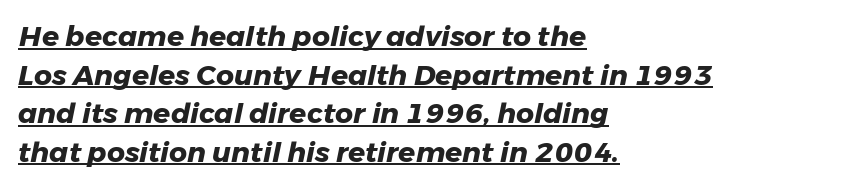
{"italic": "yes", "lean": "right", "slant_degrees": 11, "bold": "yes", "weight": "heavy", "width": "normal", "stroke_contrast": "low", "x_height": "medium", "monospaced": "no", "underline": "yes", "align": "left", "line_spacing": "normal", "line_spacing_ratio": 1.38, "letter_spacing": "normal", "letter_spacing_em": 0.0, "glyph_px": 28}
